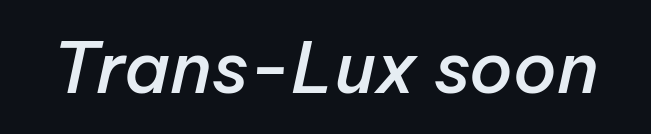
The letterforms sit shoulder to shoulder at normal distance. Tall strokes in this sample are angled rather than plumb. The passage shown is typed in a proportional face where columns would drift. A fair bit of extra ink — the face is semibold, not bold.
